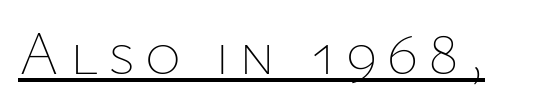
The image shows 61 px thin type, upright; set underlined; low stroke contrast and a medium x-height.
